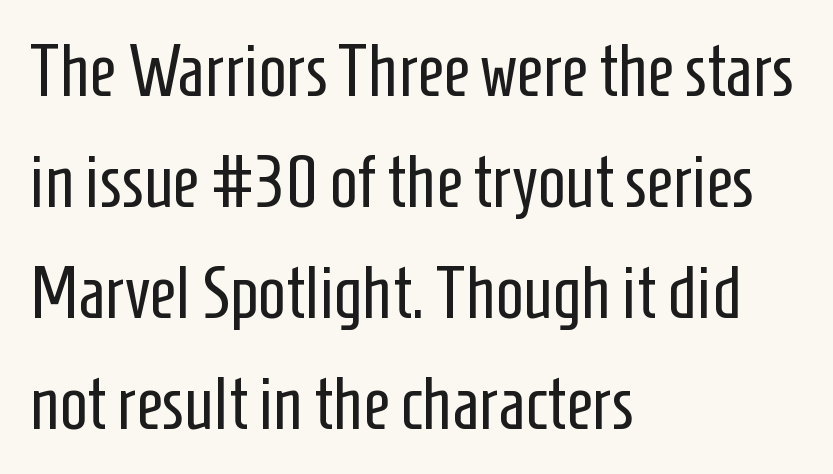
{"serif": "no", "italic": "no", "bold": "no", "weight": "regular", "width": "condensed", "stroke_contrast": "low", "x_height": "medium", "monospaced": "no", "underline": "no", "align": "left", "line_spacing": "normal", "line_spacing_ratio": 1.52, "letter_spacing": "normal", "letter_spacing_em": 0.0, "glyph_px": 73}
